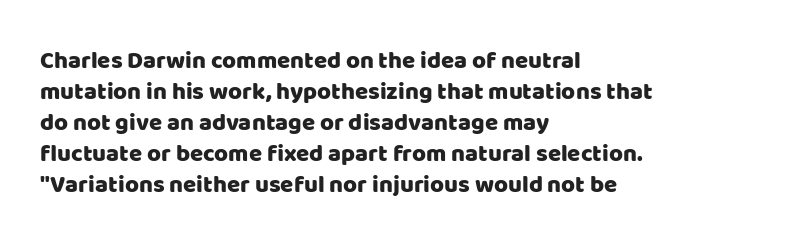
{"italic": "no", "underline": "no", "align": "left", "line_spacing": "normal", "line_spacing_ratio": 1.29, "letter_spacing": "normal", "letter_spacing_em": 0.0, "glyph_px": 24}
